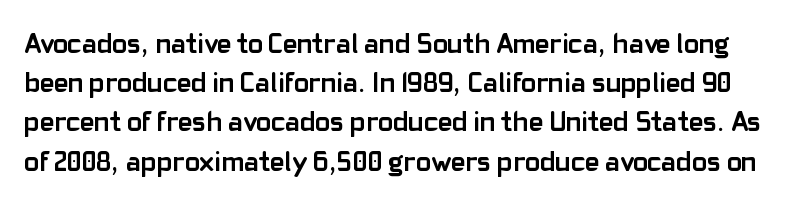
{"serif": "no", "italic": "no", "bold": "yes", "weight": "semibold", "width": "normal", "stroke_contrast": "low", "x_height": "medium", "monospaced": "no", "underline": "no", "line_spacing": "normal", "line_spacing_ratio": 1.4, "letter_spacing": "normal", "letter_spacing_em": 0.0, "glyph_px": 28}
